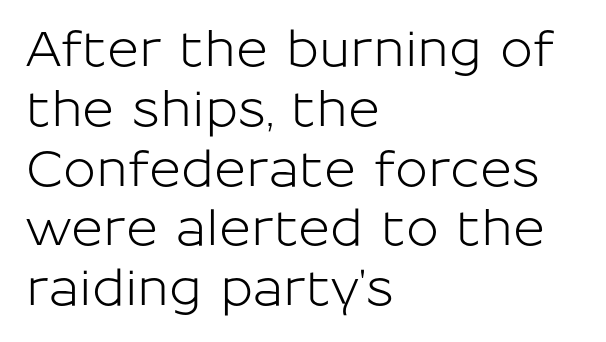
Q: Is the text italic (slanted)? A: No, it is upright.
Q: Is the typeface a serif or a sans-serif typeface? A: Sans-serif.
Q: Is the text underlined? A: No.
Q: How is the paragraph aligned? A: Left-aligned.
Q: Is the spacing between letters normal or unusually wide? A: Normal.
Q: Width (condensed, normal, or wide)? A: Normal.
Q: Stroke contrast? A: Low.
Q: x-height? A: Medium.
Q: Monospaced? A: No.
